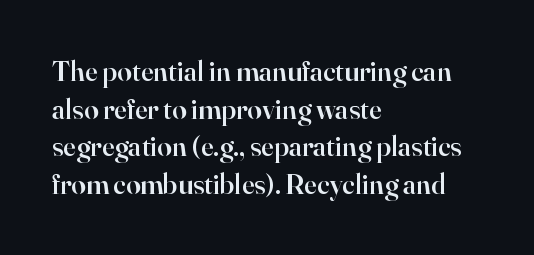
Q: Is the text bold? A: Semi-bold.
Q: Is the text italic (slanted)? A: No, it is upright.
Q: Is the typeface a serif or a sans-serif typeface? A: Serif.
Q: Is the text underlined? A: No.
Q: How is the paragraph aligned? A: Left-aligned.
Q: Is the spacing between letters normal or unusually wide? A: Normal.
Q: Is the spacing between lines tight, normal or loose? A: Normal.
Q: Width (condensed, normal, or wide)? A: Normal.
Q: Stroke contrast? A: High.
Q: x-height? A: Small.
Q: Monospaced? A: No.
